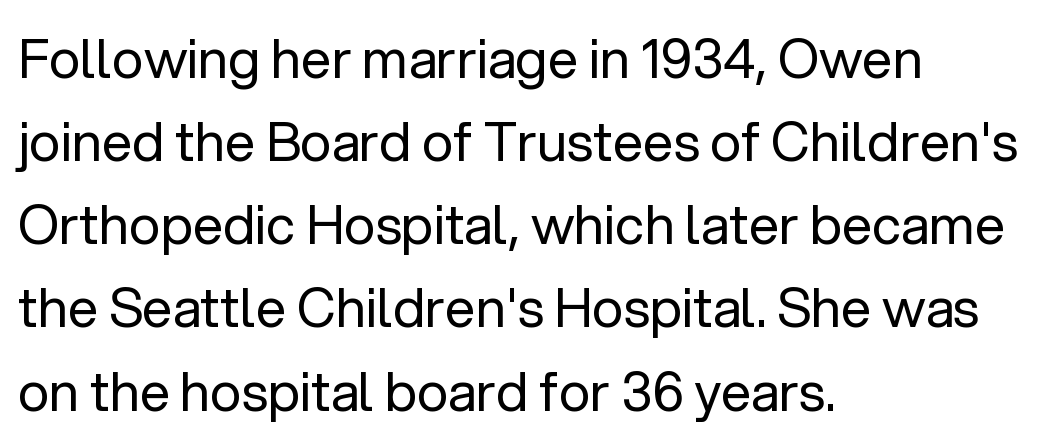
The image shows 54 px regular-weight sans-serif type, upright; set left-aligned, normal line spacing (1.54x), normal letter spacing, not underlined; low stroke contrast and a medium x-height.
